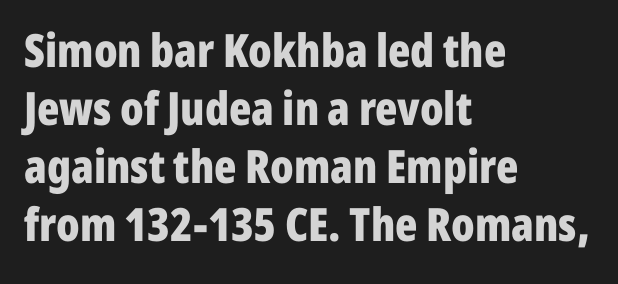
The image shows 46 px bold, condensed sans-serif type, upright; set left-aligned, normal line spacing (1.26x), normal letter spacing, not underlined; low stroke contrast and a medium x-height.
